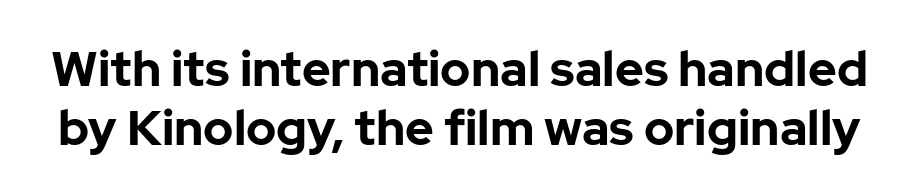
Q: Is the text bold? A: Yes.
Q: Is the text italic (slanted)? A: No, it is upright.
Q: Is the typeface a serif or a sans-serif typeface? A: Sans-serif.
Q: Is the text underlined? A: No.
Q: Is the spacing between letters normal or unusually wide? A: Normal.
Q: Width (condensed, normal, or wide)? A: Normal.
Q: Stroke contrast? A: Low.
Q: x-height? A: Medium.
Q: Monospaced? A: No.
